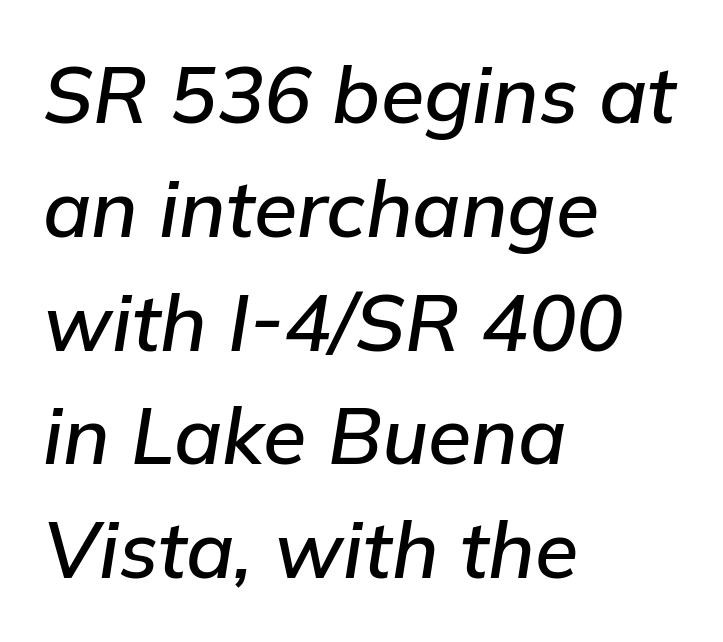
The image shows 79 px semibold type, italic (leaning right); set left-aligned, normal line spacing (1.44x), normal letter spacing, not underlined; low stroke contrast and a medium x-height.
